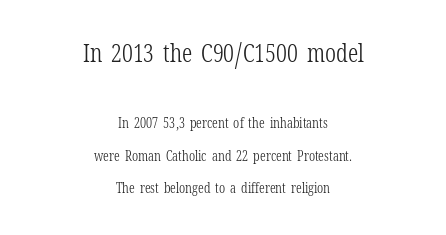
Reading down the column, the eye jumps a long way to each next line. Posture: upright roman. These lines keep a tight, regular rhythm from letter to letter. Ink coverage per letter is moderate at most. The text block is weighted toward neither margin, spreading evenly from the middle.
